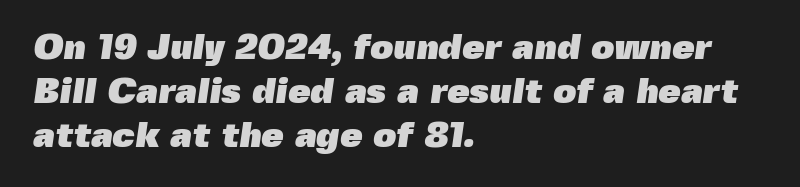
Q: Is the text bold? A: Yes.
Q: Is the typeface a serif or a sans-serif typeface? A: Sans-serif.
Q: Is the text underlined? A: No.
Q: How is the paragraph aligned? A: Left-aligned.
Q: Is the spacing between letters normal or unusually wide? A: Normal.
Q: Width (condensed, normal, or wide)? A: Normal.
Q: x-height? A: Medium.
Q: Monospaced? A: No.
